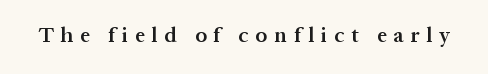
Q: Is the text bold? A: Semi-bold.
Q: Is the text italic (slanted)? A: No, it is upright.
Q: Is the text underlined? A: No.
Q: Is the spacing between letters normal or unusually wide? A: Unusually wide.
